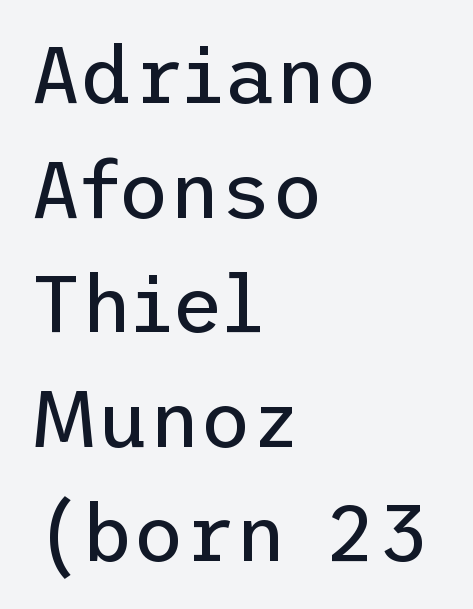
The image shows 79 px regular-weight sans-serif type, upright; set left-aligned, normal line spacing (1.45x), normal letter spacing, not underlined; low stroke contrast and a medium x-height.
